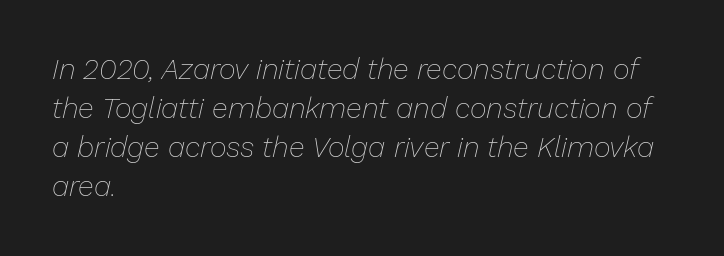
{"italic": "yes", "lean": "right", "slant_degrees": 13, "bold": "no", "weight": "thin", "width": "normal", "stroke_contrast": "low", "x_height": "medium", "monospaced": "no", "underline": "no", "align": "left", "line_spacing": "normal", "line_spacing_ratio": 1.34, "letter_spacing": "normal", "letter_spacing_em": 0.0, "glyph_px": 29}
